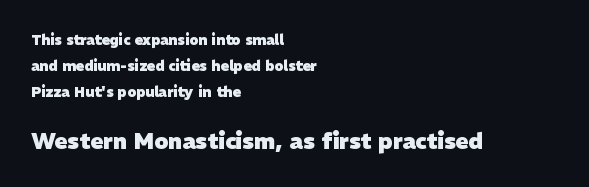
The image shows 22 px bold type; set left-aligned, line spacing 1.87x, normal letter spacing, not underlined; the second (bottom) block is 1.57x larger.
